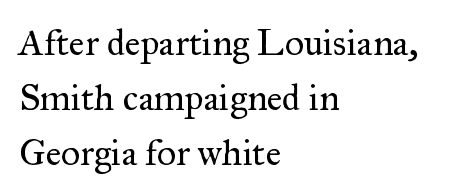
Q: Is the text bold? A: No.
Q: Is the text italic (slanted)? A: No, it is upright.
Q: Is the typeface a serif or a sans-serif typeface? A: Serif.
Q: Is the text underlined? A: No.
Q: How is the paragraph aligned? A: Left-aligned.
Q: Is the spacing between letters normal or unusually wide? A: Normal.
Q: Is the spacing between lines tight, normal or loose? A: Normal.
Q: Width (condensed, normal, or wide)? A: Normal.
Q: Stroke contrast? A: Medium.
Q: x-height? A: Small.
Q: Monospaced? A: No.
